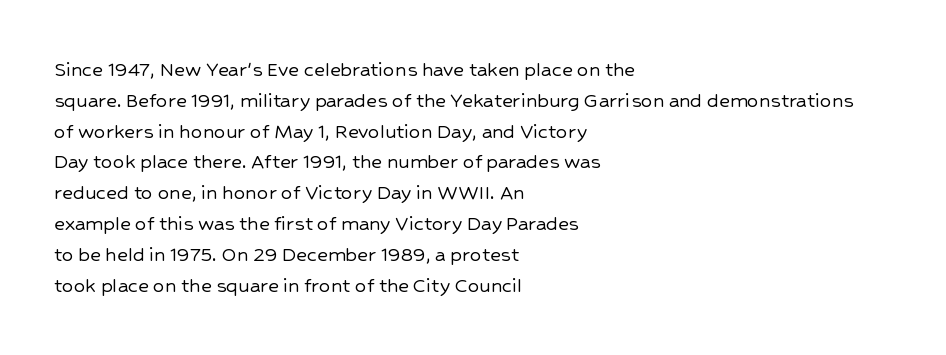
The image shows 23 px text type, upright; set left-aligned, normal line spacing (1.34x), normal letter spacing, not underlined.
